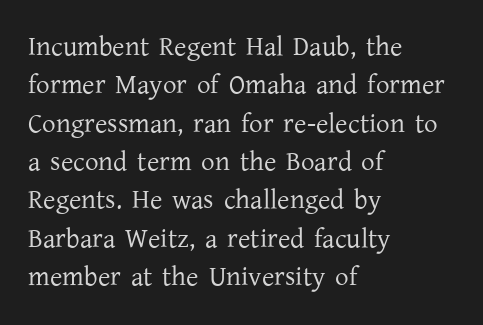
Q: Is the text bold? A: No.
Q: Is the text italic (slanted)? A: No, it is upright.
Q: Is the text underlined? A: No.
Q: How is the paragraph aligned? A: Left-aligned.
Q: Is the spacing between letters normal or unusually wide? A: Normal.
Q: Is the spacing between lines tight, normal or loose? A: Normal.
